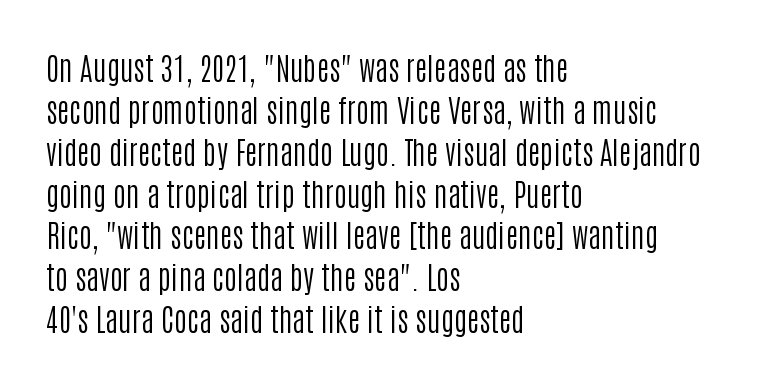
The image shows 31 px regular-weight, condensed sans-serif type, upright; set left-aligned, normal line spacing (1.35x), normal letter spacing, not underlined; low stroke contrast and a large x-height.
